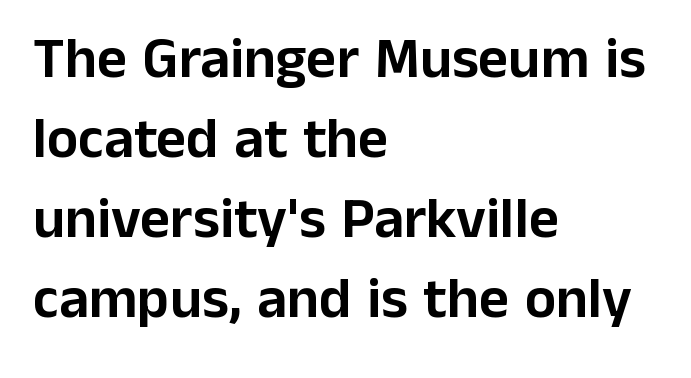
{"serif": "no", "italic": "no", "width": "normal", "stroke_contrast": "low", "x_height": "medium", "monospaced": "no", "underline": "no", "align": "left", "line_spacing": "normal", "line_spacing_ratio": 1.38, "letter_spacing": "normal", "letter_spacing_em": 0.0, "glyph_px": 58}
